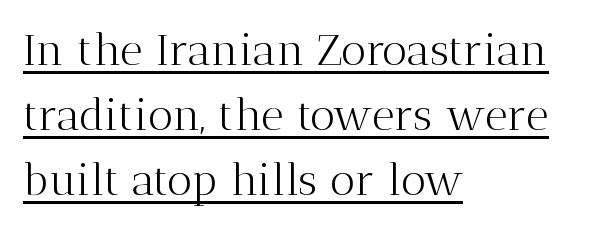
The sample's only ornament is a line tracing under the words. Each letter's strokes conclude with small projecting serifs. Students, note that the glyphs here touch the page at normal intervals. The ragged edge is on the right, which tells us the setting is flush left. Ascenders rise straight up at ninety degrees. The strokes carry an ordinary text weight at most.
